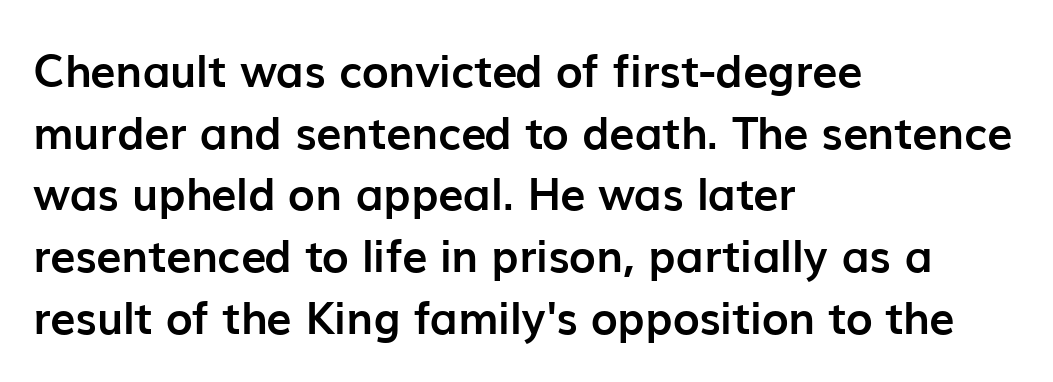
Q: Is the text bold? A: Yes.
Q: Is the text italic (slanted)? A: No, it is upright.
Q: Is the typeface a serif or a sans-serif typeface? A: Sans-serif.
Q: Is the text underlined? A: No.
Q: How is the paragraph aligned? A: Left-aligned.
Q: Is the spacing between letters normal or unusually wide? A: Normal.
Q: Is the spacing between lines tight, normal or loose? A: Normal.
Q: Width (condensed, normal, or wide)? A: Normal.
Q: Stroke contrast? A: Low.
Q: x-height? A: Medium.
Q: Monospaced? A: No.
